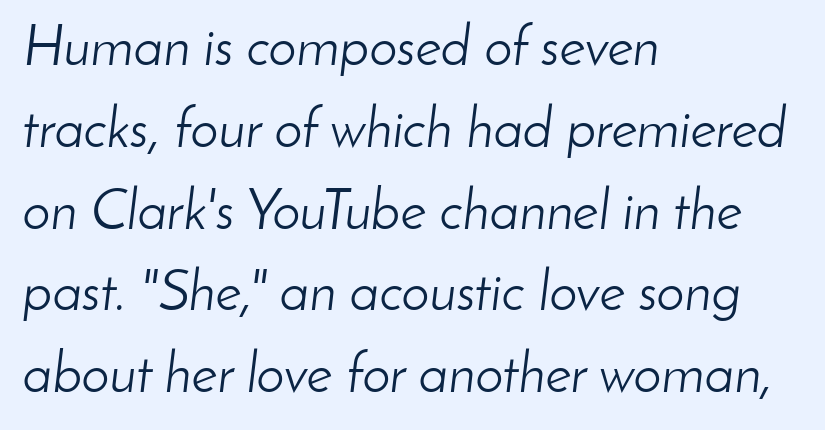
The text carries the slant typical of an italic or oblique font. Inter-character spacing is left at the font's built-in metrics. Horizontal bands of white between lines are of average thickness. Where is the straight margin? On the left. The letters advance in unequal steps, a hallmark of proportional type.
